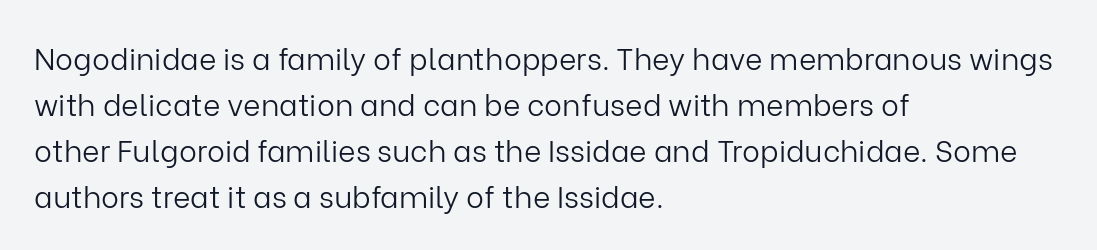
Think standard paragraph weight, or any step lighter than that. The face used here is rendered with its standard letterfit. Designer's note — italics off, roman on. A sans-serif font was chosen for this passage.
